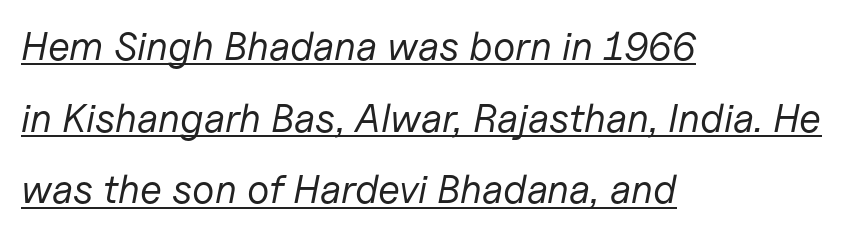
Line starts are locked; line ends wander. You could not count columns in this text — the font is proportionally spaced. The face used here is rendered with its standard letterfit. The rendering uses the underline text-decoration.
